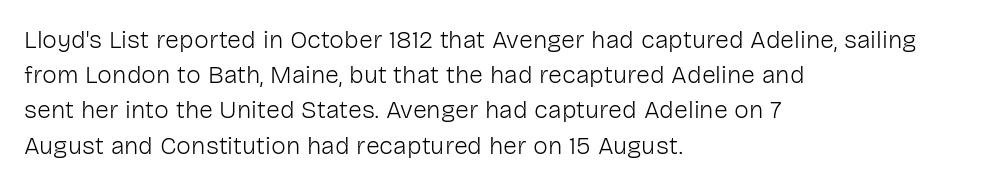
{"italic": "no", "bold": "no", "underline": "no", "align": "left", "line_spacing": "normal", "line_spacing_ratio": 1.41, "letter_spacing": "normal", "letter_spacing_em": 0.0, "glyph_px": 25}
